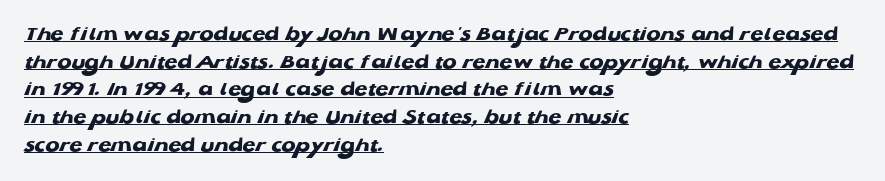
Q: Is the text bold? A: Yes.
Q: Is the text underlined? A: Yes.
Q: How is the paragraph aligned? A: Left-aligned.
Q: Is the spacing between letters normal or unusually wide? A: Normal.
Q: Is the spacing between lines tight, normal or loose? A: Normal.
